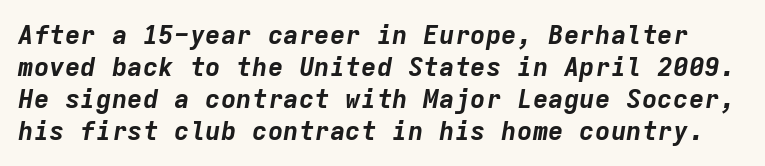
Italic: yes, the glyphs are oblique. The tracking reads as untouched default to a designer's eye. Plain, unruled lines of type. Typographic density is high because the face is bold.
